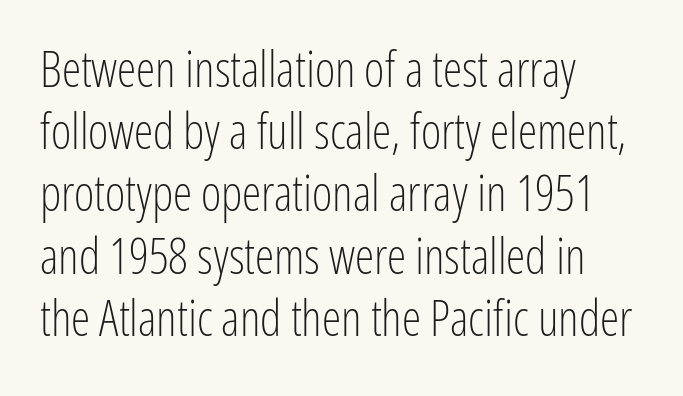
{"serif": "no", "italic": "no", "bold": "no", "weight": "light", "width": "condensed", "stroke_contrast": "low", "x_height": "medium", "monospaced": "no", "underline": "no", "align": "left", "line_spacing": "normal", "line_spacing_ratio": 1.27, "letter_spacing": "normal", "letter_spacing_em": 0.0, "glyph_px": 49}
